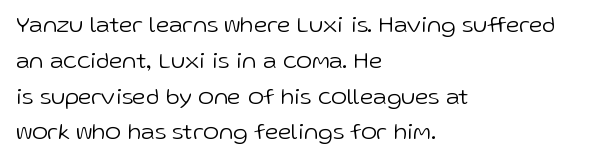
Q: Is the text bold? A: No.
Q: Is the text italic (slanted)? A: No, it is upright.
Q: Is the text underlined? A: No.
Q: How is the paragraph aligned? A: Left-aligned.
Q: Is the spacing between letters normal or unusually wide? A: Normal.
Q: Is the spacing between lines tight, normal or loose? A: Normal.
